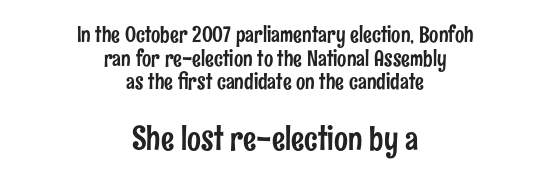
{"serif": "no", "italic": "no", "width": "condensed", "stroke_contrast": "low", "x_height": "medium", "monospaced": "no", "underline": "no", "align": "center", "line_spacing": "tight", "line_spacing_ratio": 1.07, "letter_spacing": "normal", "letter_spacing_em": 0.0, "larger_block": "second", "size_ratio": 1.5, "glyph_px": 33}
